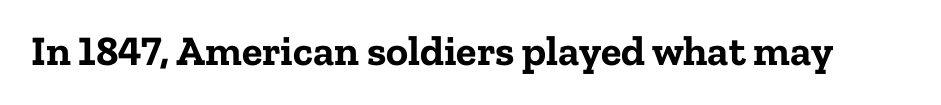
Q: Is the text bold? A: Yes.
Q: Is the text italic (slanted)? A: No, it is upright.
Q: Is the typeface a serif or a sans-serif typeface? A: Serif.
Q: Is the text underlined? A: No.
Q: Is the spacing between letters normal or unusually wide? A: Normal.
Q: Width (condensed, normal, or wide)? A: Normal.
Q: Stroke contrast? A: Low.
Q: x-height? A: Medium.
Q: Monospaced? A: No.
